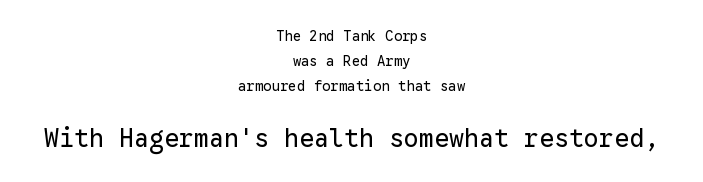
The image shows 25 px text type, upright; set centered, line spacing 1.78x, normal letter spacing, not underlined; the second (bottom) block is 1.79x larger.
